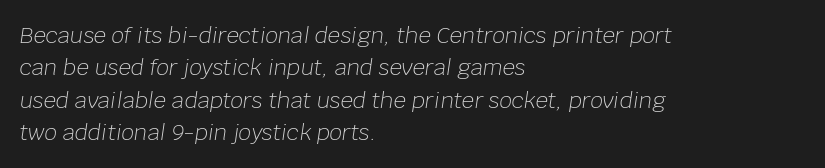
{"italic": "yes", "lean": "right", "slant_degrees": 8, "bold": "no", "underline": "no", "align": "left", "line_spacing": "normal", "line_spacing_ratio": 1.47, "letter_spacing": "normal", "letter_spacing_em": 0.0, "glyph_px": 22}
